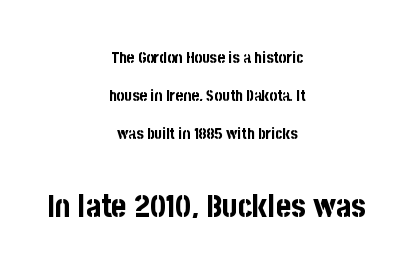
{"serif": "no", "italic": "no", "bold": "yes", "weight": "bold", "width": "condensed", "stroke_contrast": "low", "x_height": "large", "monospaced": "no", "underline": "no", "align": "center", "line_spacing": "loose", "line_spacing_ratio": 2.37, "letter_spacing": "normal", "letter_spacing_em": 0.0, "larger_block": "second", "size_ratio": 2.0, "glyph_px": 32}
